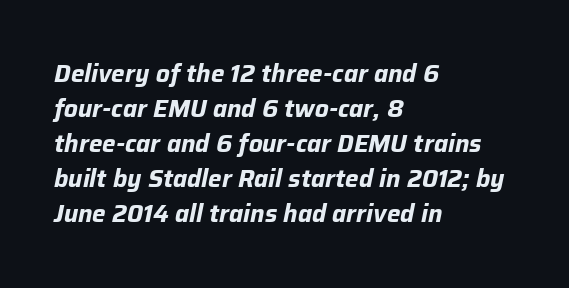
The image shows 24 px bold type, italic (leaning right); set left-aligned, normal line spacing (1.46x), normal letter spacing, not underlined.
